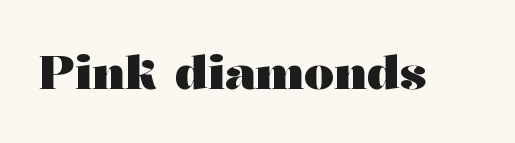
{"serif": "yes", "italic": "no", "bold": "yes", "weight": "heavy", "width": "wide", "stroke_contrast": "medium", "x_height": "medium", "monospaced": "no", "underline": "no", "letter_spacing": "normal", "letter_spacing_em": 0.0, "glyph_px": 47}
